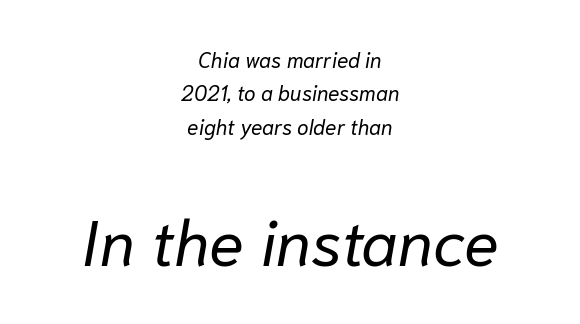
{"italic": "yes", "lean": "right", "slant_degrees": 10, "bold": "no", "weight": "regular", "width": "normal", "stroke_contrast": "low", "x_height": "medium", "monospaced": "no", "underline": "no", "align": "center", "line_spacing": "normal", "line_spacing_ratio": 1.59, "letter_spacing": "normal", "letter_spacing_em": 0.0, "larger_block": "second", "size_ratio": 3.05, "glyph_px": 64}
